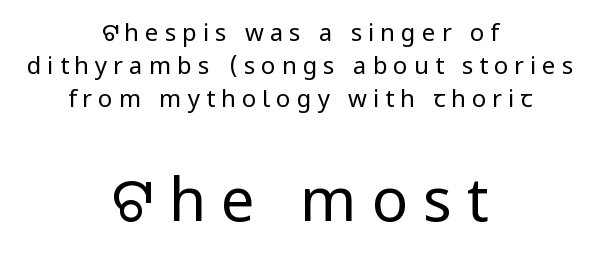
Compared with a typical body face, this is equally light or lighter still. Is there any slant? The stems are plumb. The whitespace from short lines is split evenly between both sides. Baseline-to-baseline distance is the conventional proportion of letter height. Classification — sans serif. Beneath every word, the page is bare.
